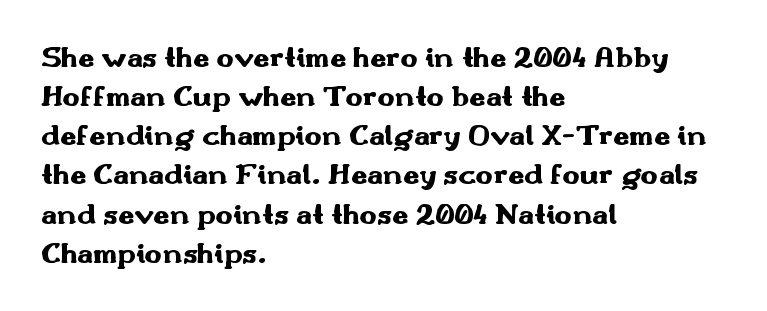
The image shows 29 px heavy, wide sans-serif type, upright; set left-aligned, normal line spacing (1.35x), normal letter spacing, not underlined; medium stroke contrast and a small x-height.
